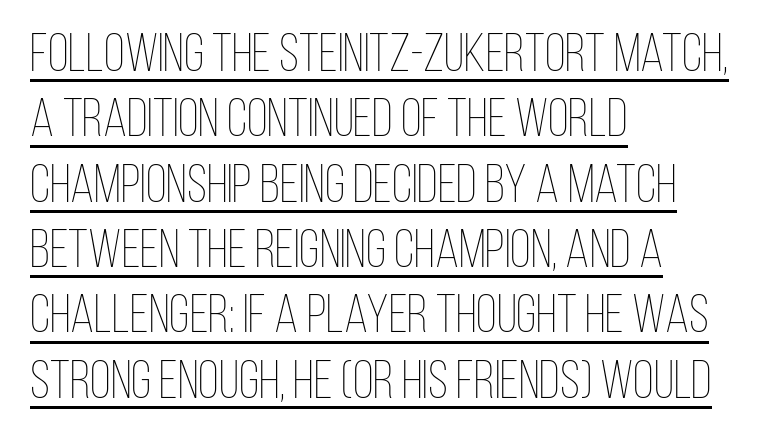
Q: Is the text bold? A: No.
Q: Is the text italic (slanted)? A: No, it is upright.
Q: Is the text underlined? A: Yes.
Q: How is the paragraph aligned? A: Left-aligned.
Q: Is the spacing between letters normal or unusually wide? A: Normal.
Q: Width (condensed, normal, or wide)? A: Condensed.
Q: Stroke contrast? A: Low.
Q: x-height? A: Large.
Q: Monospaced? A: No.
